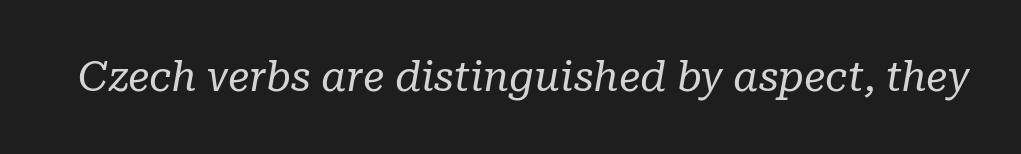
{"serif": "yes", "italic": "yes", "lean": "right", "slant_degrees": 10, "bold": "no", "weight": "regular", "width": "normal", "stroke_contrast": "low", "x_height": "medium", "monospaced": "no", "underline": "no", "letter_spacing": "normal", "letter_spacing_em": 0.0, "glyph_px": 42}
